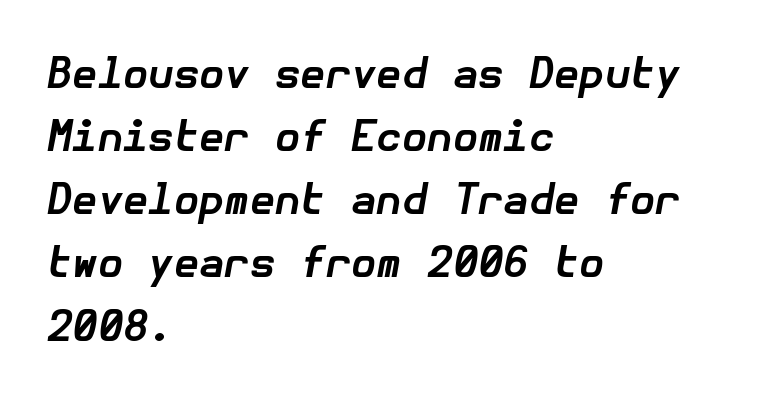
{"italic": "yes", "lean": "right", "slant_degrees": 10, "bold": "yes", "weight": "bold", "width": "normal", "stroke_contrast": "low", "x_height": "medium", "underline": "no", "align": "left", "line_spacing": "normal", "line_spacing_ratio": 1.54, "letter_spacing": "normal", "letter_spacing_em": 0.0, "glyph_px": 41}
